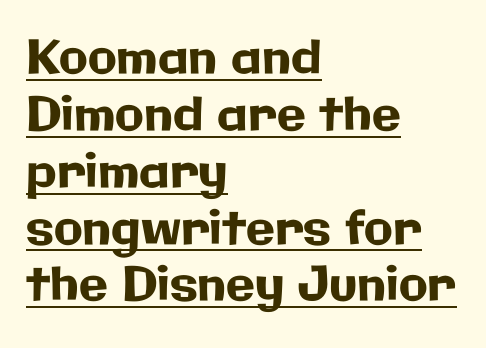
The image shows 47 px sans-serif type, upright; set left-aligned, line spacing 1.21x, normal letter spacing, underlined; low stroke contrast and a medium x-height.
